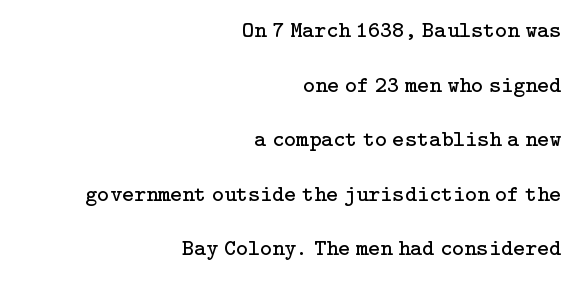
{"italic": "no", "bold": "no", "underline": "no", "align": "right", "line_spacing": "loose", "line_spacing_ratio": 2.37, "letter_spacing": "normal", "letter_spacing_em": 0.0, "glyph_px": 23}
